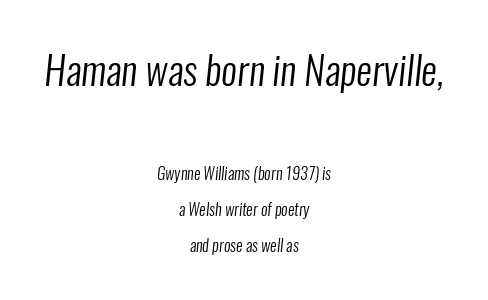
The image shows 39 px regular-weight, condensed sans-serif type; set centered, loose line spacing (2.25x), normal letter spacing, not underlined; the first (top) block is 2.44x larger; low stroke contrast and a medium x-height.
